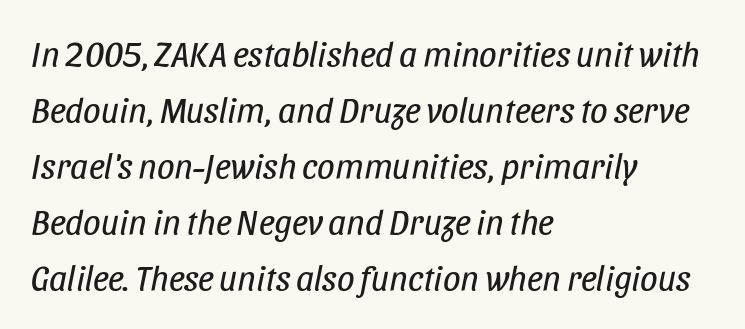
The rag falls on the right side of this text block. The passage shown has conventional tracking throughout. Heft: none added — not bold. Each letter keeps its own natural width here, so spacing adapts to shape.
